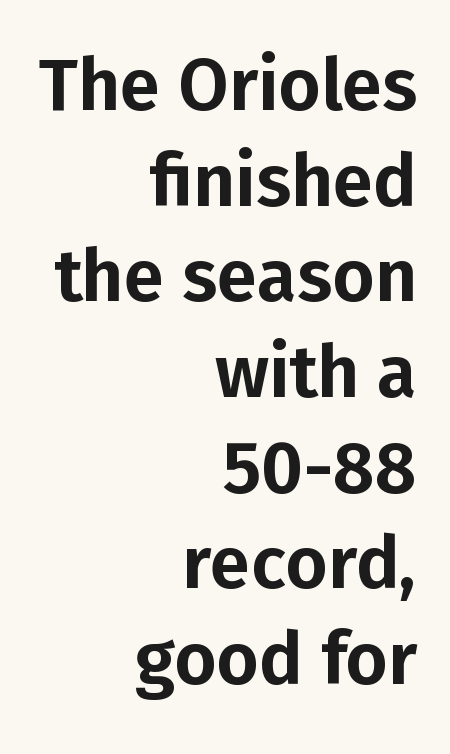
Q: Is the text italic (slanted)? A: No, it is upright.
Q: Is the typeface a serif or a sans-serif typeface? A: Sans-serif.
Q: Is the text underlined? A: No.
Q: How is the paragraph aligned? A: Right-aligned.
Q: Is the spacing between letters normal or unusually wide? A: Normal.
Q: Is the spacing between lines tight, normal or loose? A: Normal.
Q: Width (condensed, normal, or wide)? A: Normal.
Q: Stroke contrast? A: Low.
Q: x-height? A: Medium.
Q: Monospaced? A: No.
